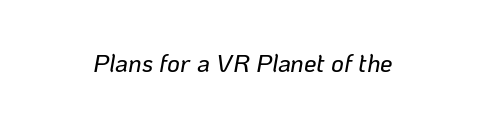
Characters follow at the spacing the type designer built in. Descender tails drop into unmarked territory. The axis of the letterforms is tilted away from vertical.
